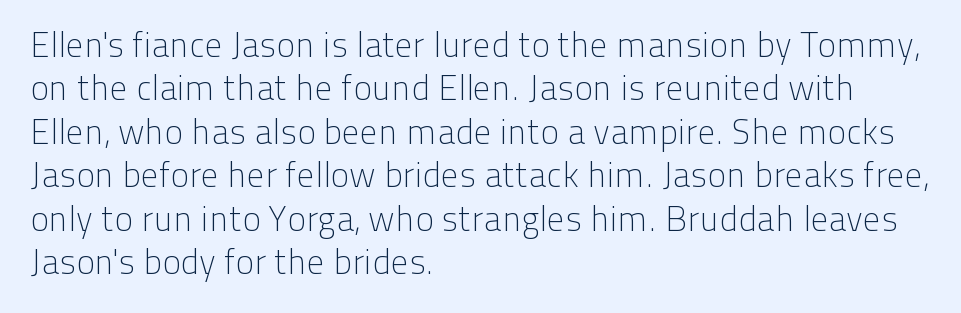
Does the lettering tilt? It doesn't — this is upright. The ragged edge is on the right, which tells us the setting is flush left. The typeface has the unassuming heft of standard copy or less. The words here are not underlined.
